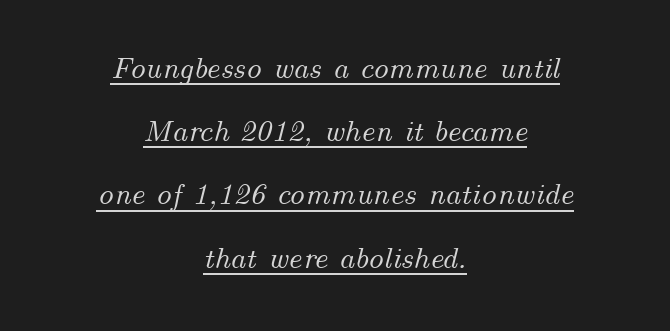
The image shows 31 px text type, italic (leaning right); set centered, loose line spacing (2.04x), normal letter spacing, underlined; medium stroke contrast and a small x-height.
